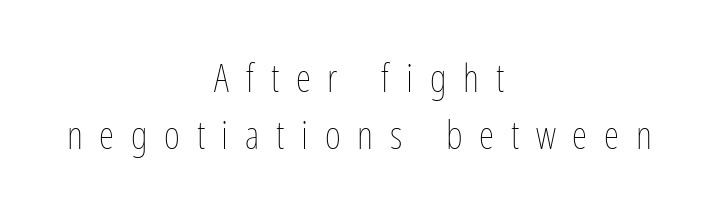
The image shows 39 px thin, condensed type, upright; set centered, normal line spacing (1.47x), unusually wide letter spacing (+0.43 em), not underlined; low stroke contrast and a medium x-height.
